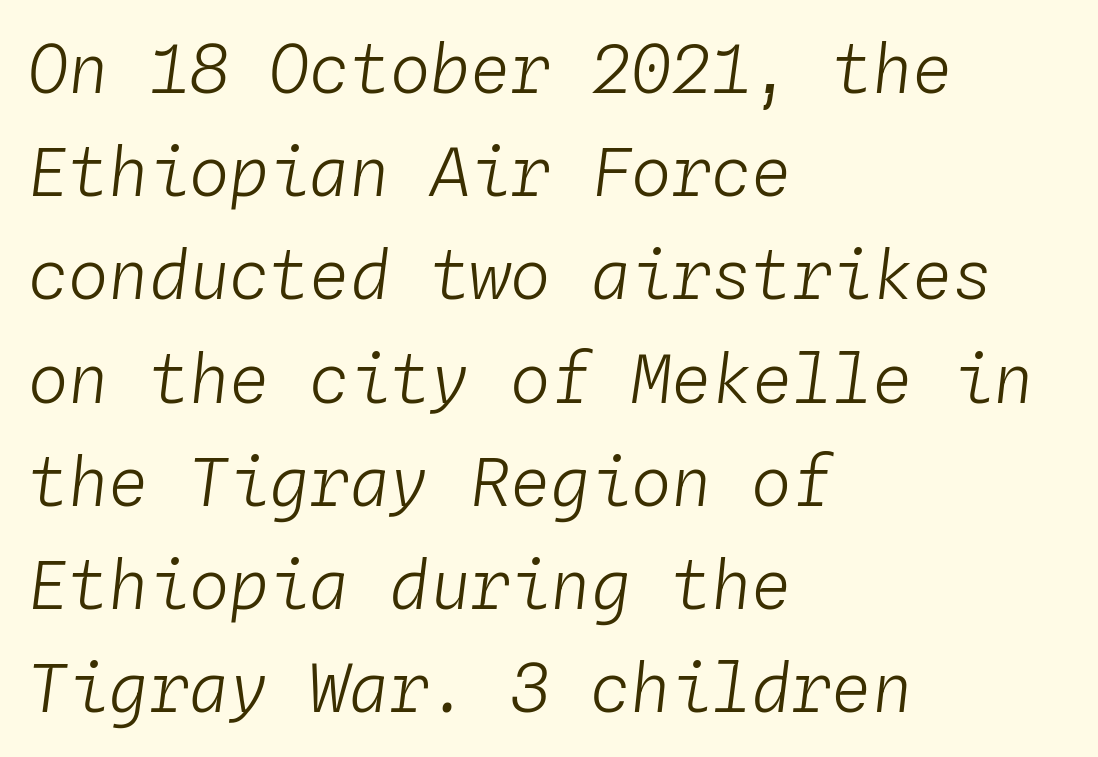
When letters slant like this, we call the style italic. The rag falls on the right side of this text block. The area under the type is left untouched. Monospaced: the letters line up in strict vertical columns. The passage shown stacks its lines at a standard gap. Weight: not bold — regular or lighter.
